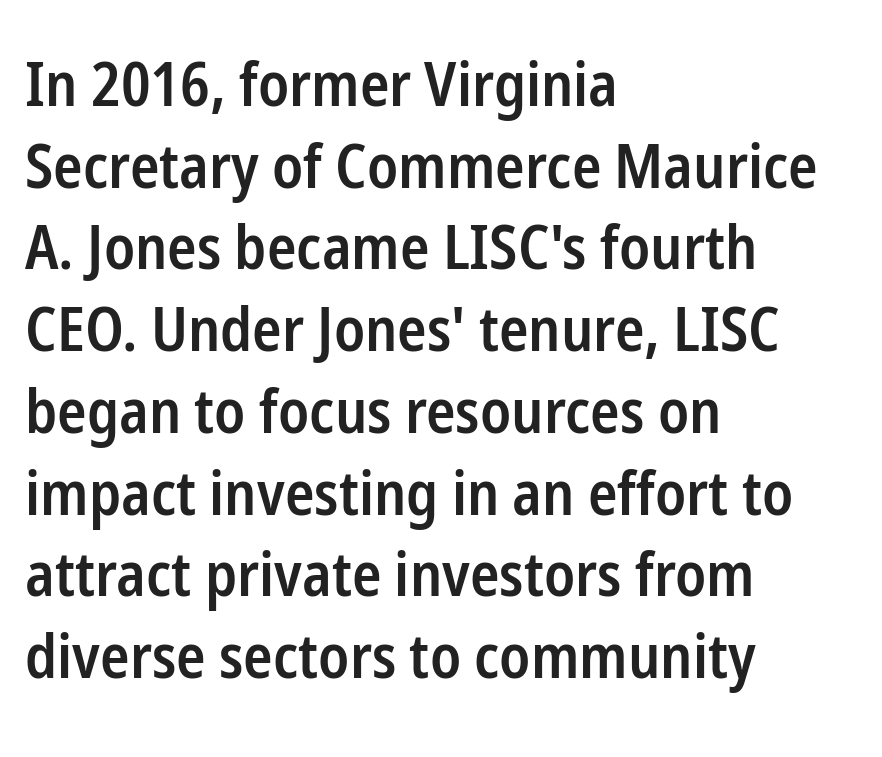
Q: Is the text bold? A: Semi-bold.
Q: Is the text italic (slanted)? A: No, it is upright.
Q: Is the typeface a serif or a sans-serif typeface? A: Sans-serif.
Q: Is the text underlined? A: No.
Q: How is the paragraph aligned? A: Left-aligned.
Q: Is the spacing between letters normal or unusually wide? A: Normal.
Q: Is the spacing between lines tight, normal or loose? A: Normal.
Q: Width (condensed, normal, or wide)? A: Condensed.
Q: Stroke contrast? A: Low.
Q: x-height? A: Medium.
Q: Monospaced? A: No.
